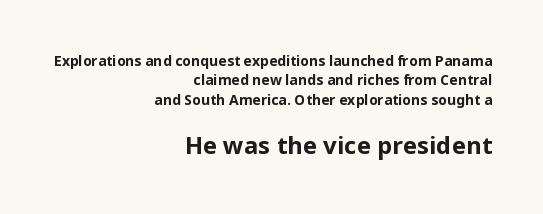
{"italic": "no", "bold": "yes", "underline": "no", "align": "right", "line_spacing": "normal", "line_spacing_ratio": 1.38, "letter_spacing": "normal", "letter_spacing_em": 0.0, "larger_block": "second", "size_ratio": 1.71, "glyph_px": 24}
